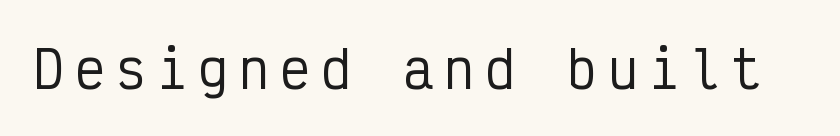
Q: Is the text italic (slanted)? A: No, it is upright.
Q: Is the typeface a serif or a sans-serif typeface? A: Sans-serif.
Q: Is the text underlined? A: No.
Q: Is the spacing between letters normal or unusually wide? A: Unusually wide.
Q: Width (condensed, normal, or wide)? A: Condensed.
Q: Stroke contrast? A: Low.
Q: x-height? A: Medium.
Q: Monospaced? A: Yes.
